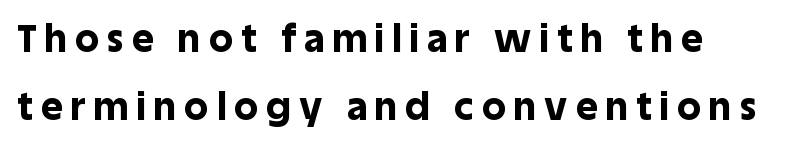
The image shows 38 px bold sans-serif type, upright; set line spacing 1.78x, unusually wide letter spacing (+0.22 em), not underlined; a large x-height.
